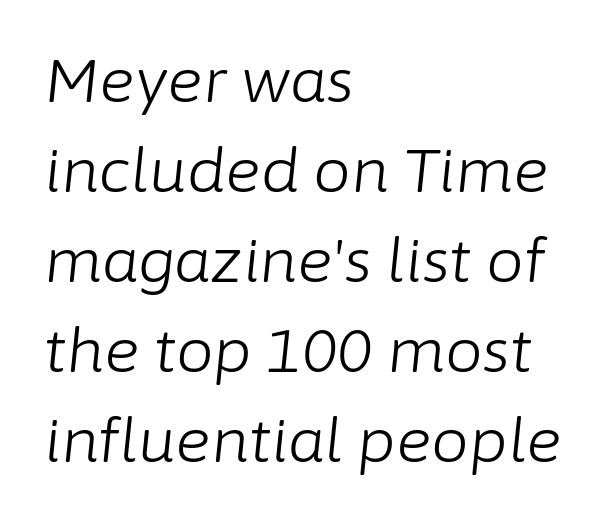
The image shows 60 px light type, italic (leaning right); set left-aligned, normal line spacing (1.5x), normal letter spacing, not underlined; low stroke contrast and a medium x-height.
